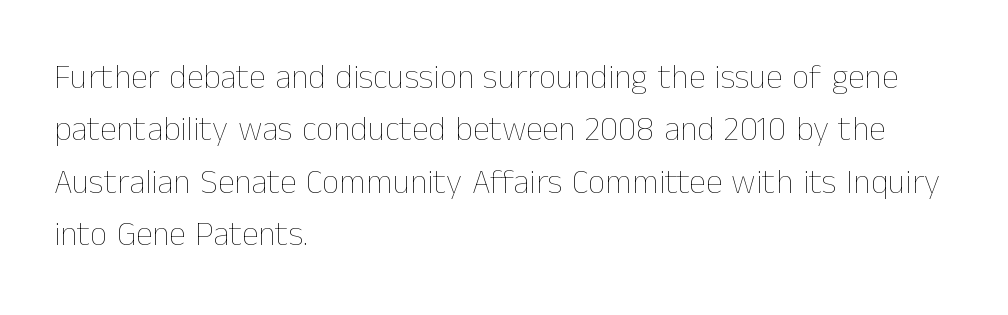
The image shows 34 px thin type, upright; set left-aligned, normal line spacing (1.54x), normal letter spacing, not underlined; low stroke contrast and a medium x-height.
